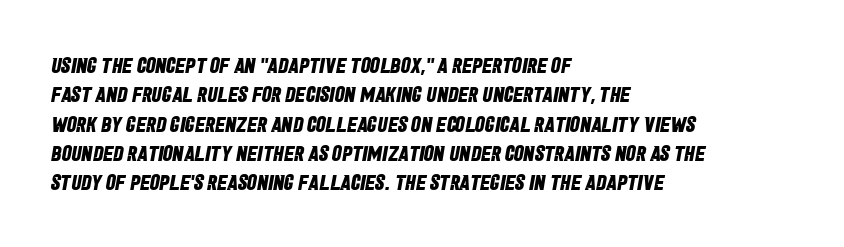
{"bold": "yes", "underline": "no", "align": "left", "line_spacing": "normal", "line_spacing_ratio": 1.33, "letter_spacing": "normal", "letter_spacing_em": 0.0, "glyph_px": 22}
